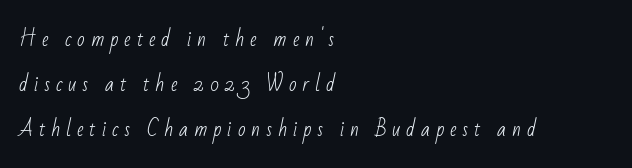
Q: Is the text bold? A: No.
Q: Is the text underlined? A: No.
Q: How is the paragraph aligned? A: Left-aligned.
Q: Is the spacing between letters normal or unusually wide? A: Unusually wide.
Q: Is the spacing between lines tight, normal or loose? A: Loose.
